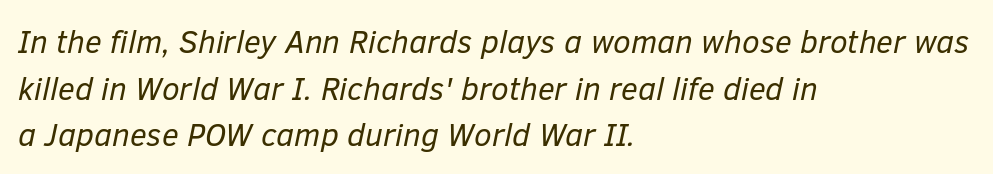
An italicized treatment has been applied to the whole sample. The ragged edge is on the right, which tells us the setting is flush left. Think standard paragraph weight, or any step lighter than that. Nobody touched the tracking dial on this one.
